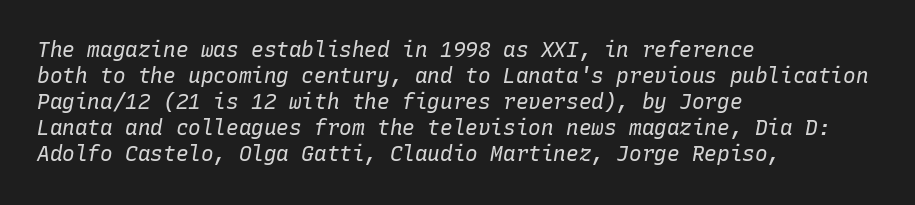
{"italic": "yes", "lean": "right", "slant_degrees": 10, "bold": "no", "underline": "no", "align": "left", "line_spacing_ratio": 1.24, "letter_spacing": "normal", "letter_spacing_em": 0.0, "glyph_px": 21}
